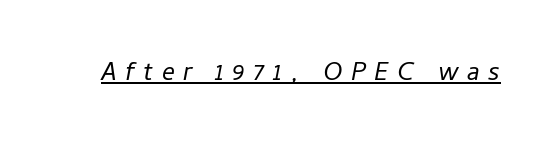
{"italic": "yes", "lean": "right", "slant_degrees": 11, "bold": "no", "weight": "light", "width": "normal", "stroke_contrast": "low", "x_height": "medium", "monospaced": "no", "underline": "yes", "letter_spacing": "wide", "letter_spacing_em": 0.27, "glyph_px": 32}
